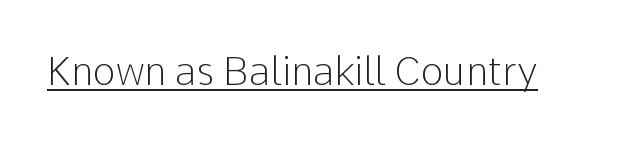
Note the varied advance widths — an 'i' is clearly narrower than an 'm'. Every stem runs plumb, perpendicular to the baseline. Emphasis is given by a line drawn under the lettering. Tracking value appears to be zero — textbook default spacing.
